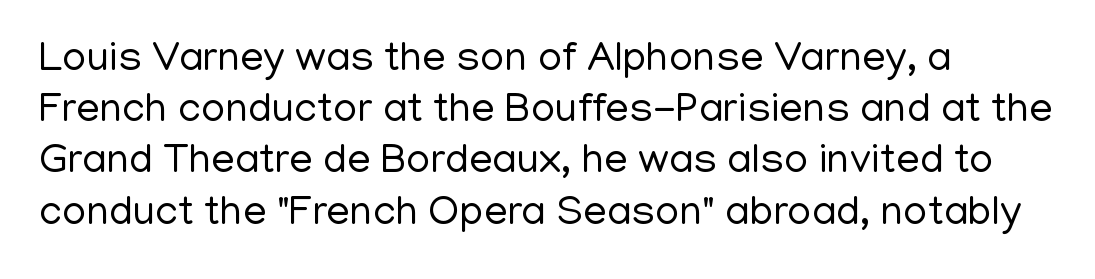
The image shows 42 px regular-weight sans-serif type, upright; set left-aligned, line spacing 1.22x, normal letter spacing, not underlined; low stroke contrast and a medium x-height.
